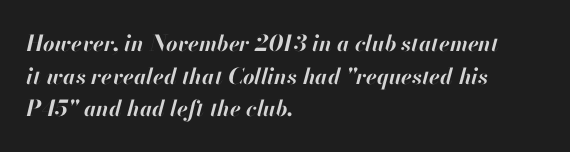
The image shows 22 px bold type, italic (leaning right); set left-aligned, normal line spacing (1.48x), normal letter spacing, not underlined.
